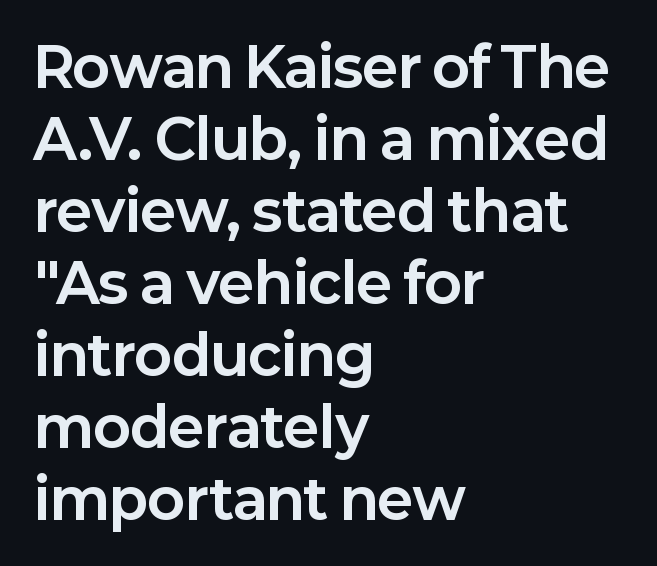
The image shows 55 px bold sans-serif type, upright; set left-aligned, normal line spacing (1.31x), normal letter spacing, not underlined; low stroke contrast and a medium x-height.
